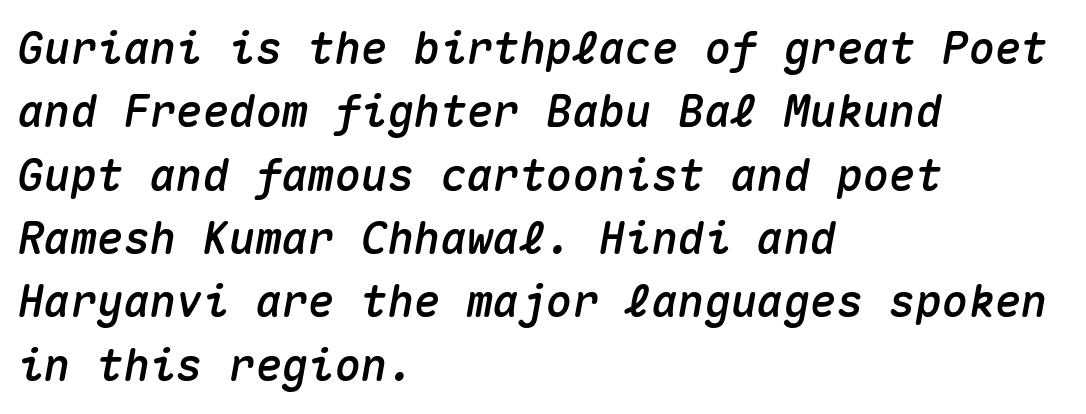
Bare-footed words on every line. These lines are rendered in a fixed-pitch font. Evenly set lines give the paragraph a standard silhouette. Between one letter and the next there's only the usual sliver of space. Observe the lean: these are italic letterforms. Every row of glyphs begins at an identical x-position on the left.
